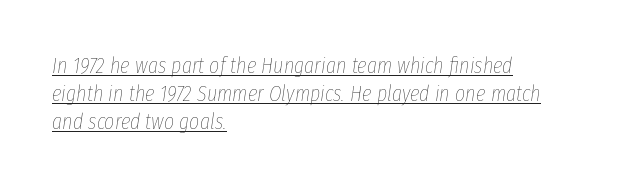
{"italic": "yes", "lean": "right", "slant_degrees": 8, "bold": "no", "underline": "yes", "align": "left", "line_spacing": "normal", "line_spacing_ratio": 1.28, "letter_spacing": "normal", "letter_spacing_em": 0.0, "glyph_px": 22}
